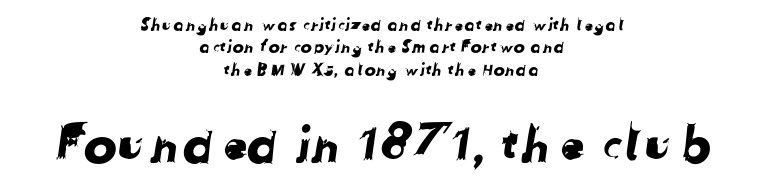
Q: Is the typeface a serif or a sans-serif typeface? A: Sans-serif.
Q: Is the text underlined? A: No.
Q: How is the paragraph aligned? A: Centered.
Q: Is the spacing between letters normal or unusually wide? A: Normal.
Q: Is the spacing between lines tight, normal or loose? A: Normal.
Q: Which block of text is set in a larger size, the first (top) or the second (bottom)? A: The second (bottom) one.
Q: Width (condensed, normal, or wide)? A: Normal.
Q: Stroke contrast? A: Low.
Q: x-height? A: Medium.
Q: Monospaced? A: No.
